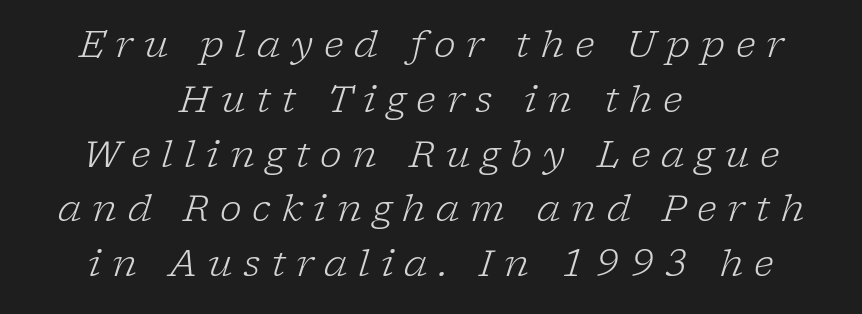
{"serif": "yes", "italic": "yes", "lean": "right", "slant_degrees": 17, "bold": "no", "weight": "light", "width": "normal", "stroke_contrast": "low", "x_height": "medium", "monospaced": "no", "underline": "no", "align": "center", "line_spacing": "normal", "line_spacing_ratio": 1.48, "letter_spacing": "wide", "letter_spacing_em": 0.29, "glyph_px": 37}
